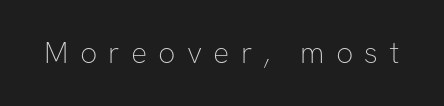
Tracking value appears strongly positive — letters spread wide. Is this a heavy cut? Hardly; it is regular or lighter. Every stem runs plumb, perpendicular to the baseline. Each letter keeps its own natural width here, so spacing adapts to shape. The font family rendered here belongs to the sans-serif group.
